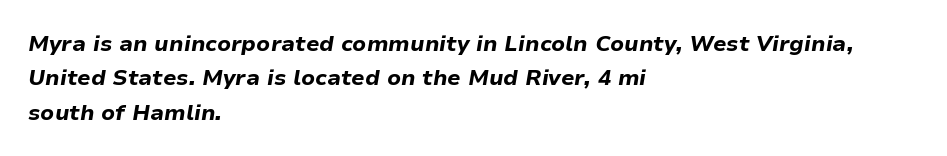
The image shows 22 px bold type, italic (leaning right); set left-aligned, normal line spacing (1.56x), normal letter spacing, not underlined.
